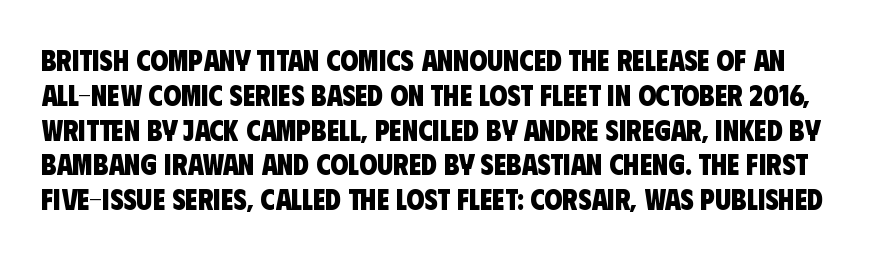
No word sits above an underline. This sample has the flowing, uneven cadence of proportional lettering. Its strokes are broad and dark, the hallmark of bold type. Nothing unusual about the tracking: characters are spaced as the font intends. The letters carry no serifs — their stems end cleanly without finishing strokes.
